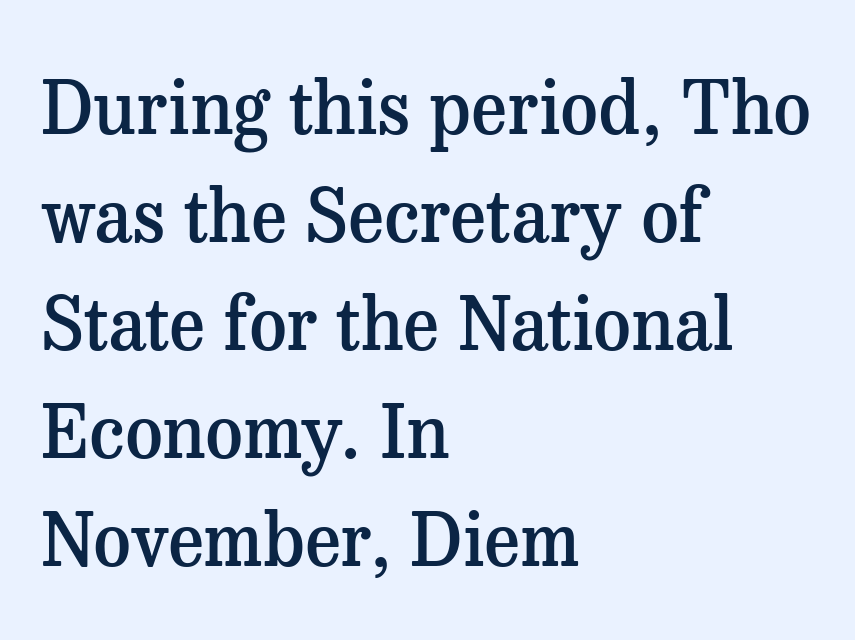
The image shows 74 px semibold serif type, upright; set left-aligned, normal line spacing (1.46x), normal letter spacing, not underlined; medium stroke contrast and a medium x-height.
